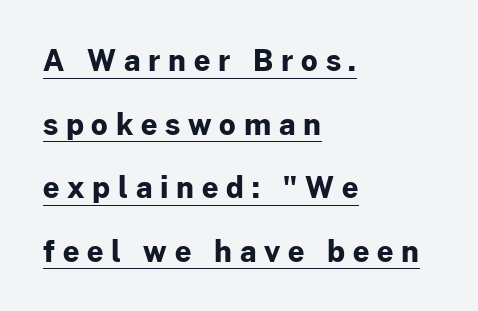
Q: Is the text bold? A: Yes.
Q: Is the text italic (slanted)? A: No, it is upright.
Q: Is the typeface a serif or a sans-serif typeface? A: Sans-serif.
Q: Is the text underlined? A: Yes.
Q: How is the paragraph aligned? A: Left-aligned.
Q: Is the spacing between letters normal or unusually wide? A: Unusually wide.
Q: Is the spacing between lines tight, normal or loose? A: Loose.
Q: Width (condensed, normal, or wide)? A: Normal.
Q: Stroke contrast? A: Low.
Q: x-height? A: Medium.
Q: Monospaced? A: No.
